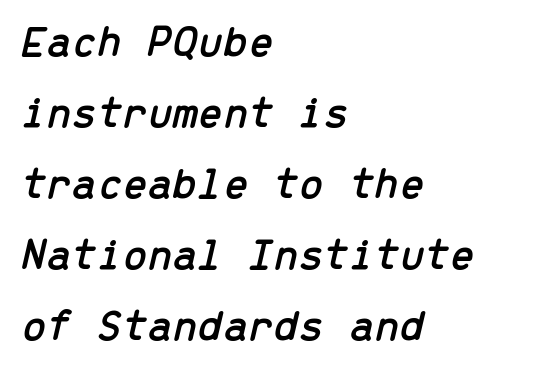
The space beneath each line is pristine and unruled. Nothing unusual about the tracking: characters are spaced as the font intends. This sample has the even, mechanical cadence of fixed-width lettering. Horizontal alignment here is leftward, the default for most running prose. Vertical spacing — default.
